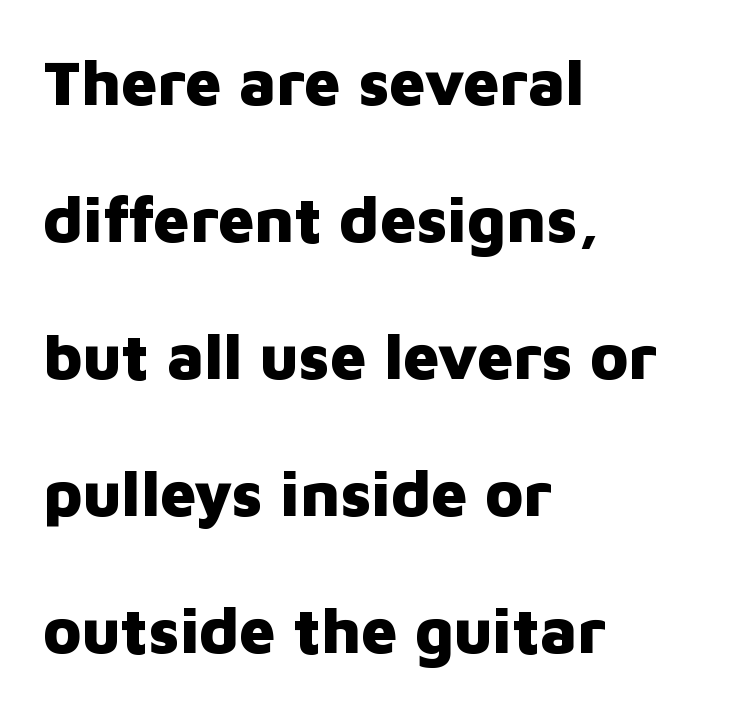
Q: Is the text bold? A: Yes.
Q: Is the text italic (slanted)? A: No, it is upright.
Q: Is the typeface a serif or a sans-serif typeface? A: Sans-serif.
Q: Is the text underlined? A: No.
Q: How is the paragraph aligned? A: Left-aligned.
Q: Is the spacing between letters normal or unusually wide? A: Normal.
Q: Is the spacing between lines tight, normal or loose? A: Loose.
Q: Width (condensed, normal, or wide)? A: Normal.
Q: Stroke contrast? A: Low.
Q: x-height? A: Medium.
Q: Monospaced? A: No.
